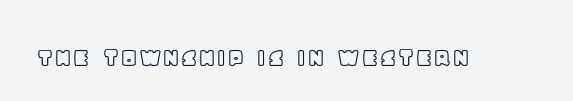
Q: Is the text italic (slanted)? A: No, it is upright.
Q: Is the text underlined? A: No.
Q: Is the spacing between letters normal or unusually wide? A: Normal.
Q: Width (condensed, normal, or wide)? A: Normal.
Q: x-height? A: Large.
Q: Monospaced? A: No.
